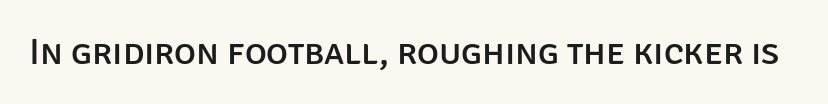
{"serif": "no", "italic": "no", "width": "normal", "stroke_contrast": "low", "x_height": "large", "monospaced": "no", "underline": "no", "letter_spacing": "normal", "letter_spacing_em": 0.0, "glyph_px": 37}
